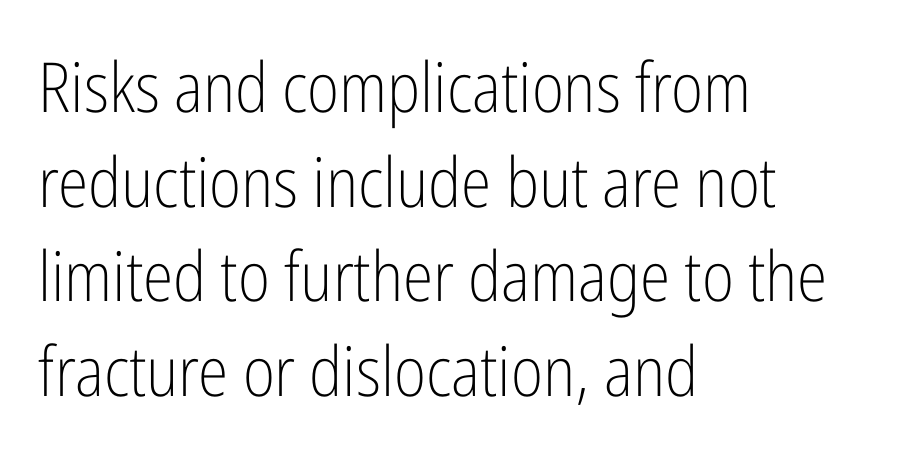
{"serif": "no", "italic": "no", "bold": "no", "weight": "light", "width": "condensed", "stroke_contrast": "low", "x_height": "medium", "monospaced": "no", "underline": "no", "align": "left", "line_spacing": "normal", "line_spacing_ratio": 1.37, "letter_spacing": "normal", "letter_spacing_em": 0.0, "glyph_px": 69}
